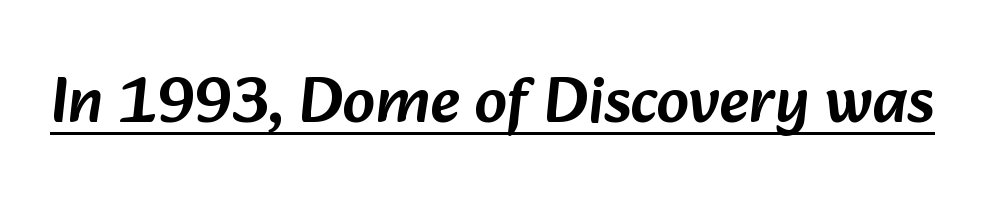
{"serif": "no", "width": "normal", "stroke_contrast": "low", "x_height": "medium", "monospaced": "no", "underline": "yes", "letter_spacing": "normal", "letter_spacing_em": 0.0, "glyph_px": 65}
